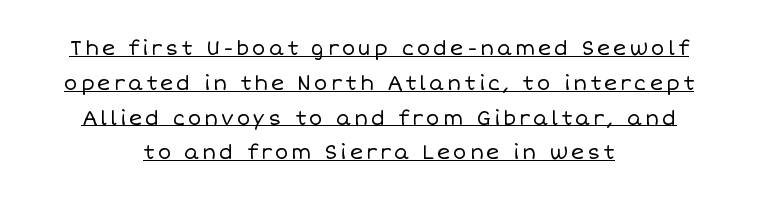
{"italic": "no", "bold": "no", "underline": "yes", "align": "center", "line_spacing_ratio": 1.74, "glyph_px": 20}
